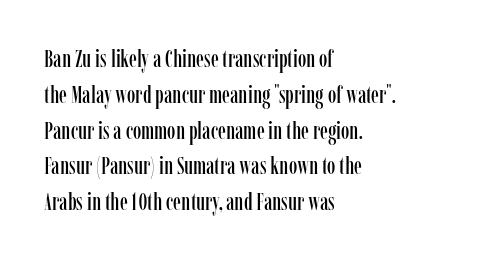
{"italic": "no", "underline": "no", "align": "left", "line_spacing": "normal", "line_spacing_ratio": 1.49, "letter_spacing": "normal", "letter_spacing_em": 0.0, "glyph_px": 24}
